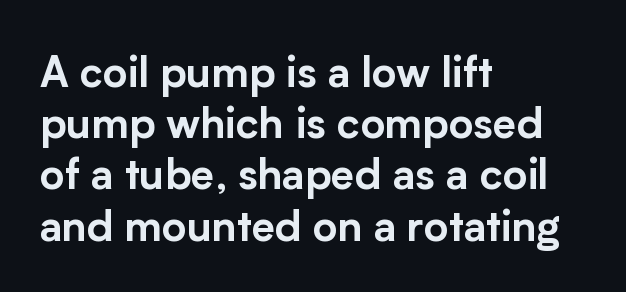
The image shows 42 px sans-serif type, upright; set left-aligned, line spacing 1.22x, normal letter spacing, not underlined; low stroke contrast and a medium x-height.
